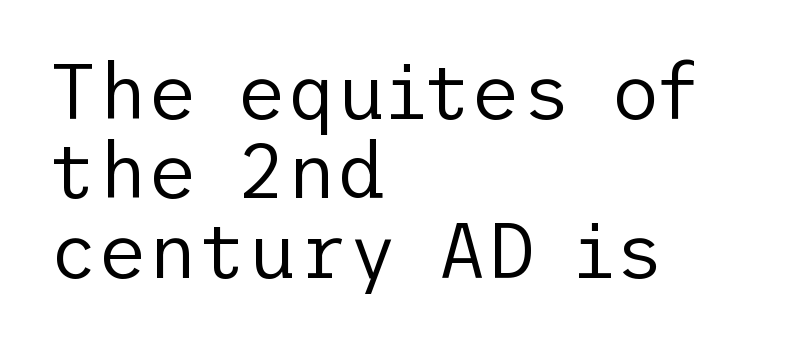
The image shows 77 px regular-weight sans-serif type, upright; set left-aligned, tight line spacing (1.03x), normal letter spacing, not underlined; low stroke contrast and a medium x-height.
